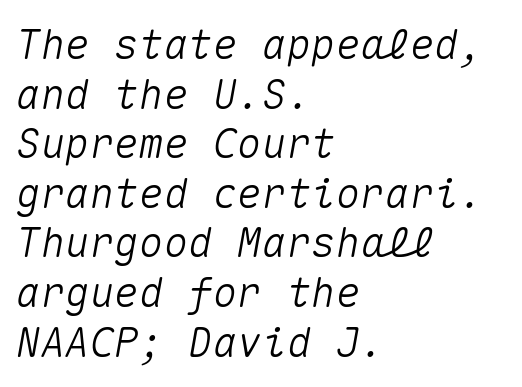
{"italic": "yes", "lean": "right", "slant_degrees": 10, "width": "normal", "stroke_contrast": "medium", "x_height": "medium", "monospaced": "yes", "underline": "no", "align": "left", "line_spacing_ratio": 1.21, "letter_spacing": "normal", "letter_spacing_em": 0.0, "glyph_px": 41}
